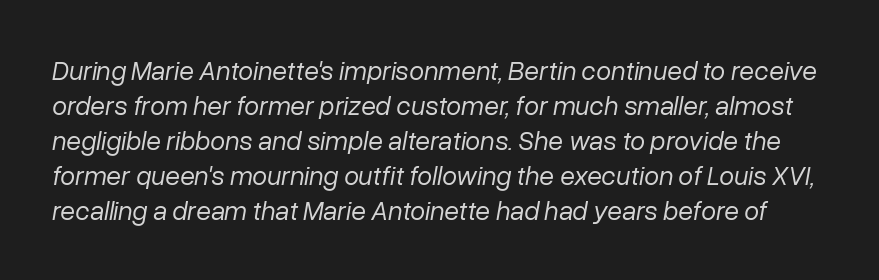
The gap between lines stays unmarked. Compared with typical body copy, the letter spacing here is the same. The letters look calm and open, with moderate or lighter stems. Regular leading. Every character sits at an angle, as italics do.
